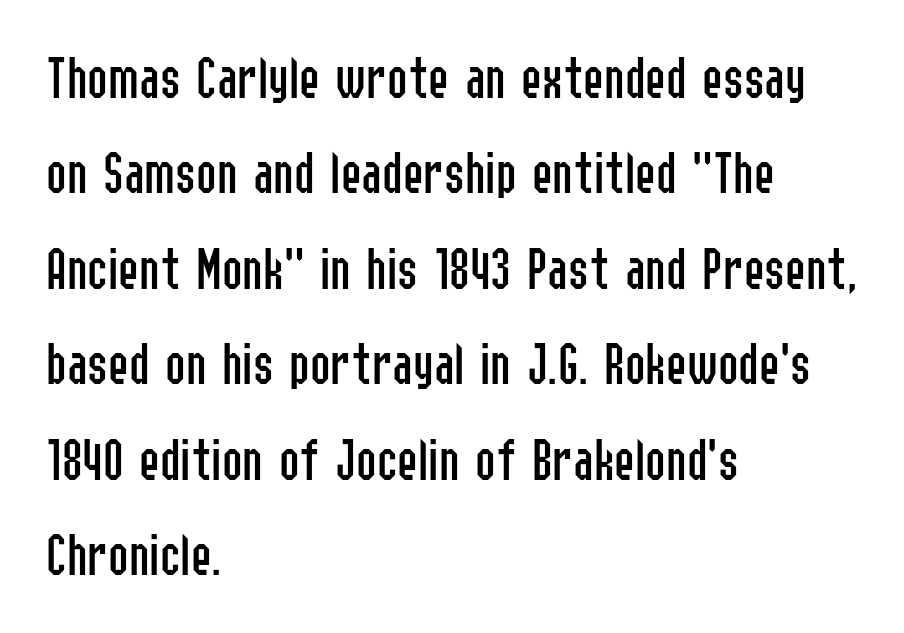
The image shows 62 px regular-weight, condensed sans-serif type, upright; set left-aligned, normal line spacing (1.54x), normal letter spacing, not underlined; low stroke contrast and a medium x-height.
